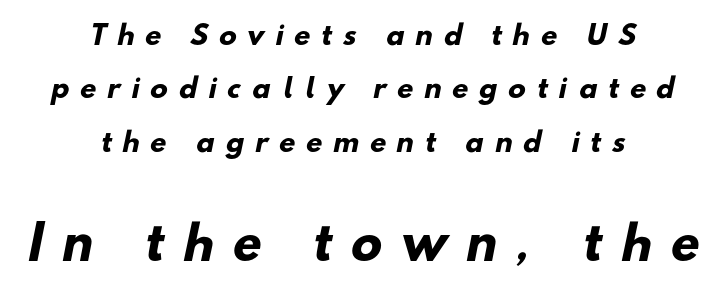
{"serif": "no", "bold": "yes", "weight": "heavy", "width": "normal", "stroke_contrast": "low", "x_height": "small", "monospaced": "no", "underline": "no", "align": "center", "line_spacing": "loose", "line_spacing_ratio": 2.05, "letter_spacing": "wide", "letter_spacing_em": 0.43, "larger_block": "second", "size_ratio": 1.77, "glyph_px": 46}
